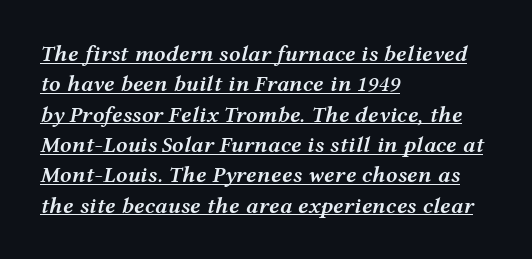
Stroke thickness is moderately raised; the sample reads as semibold. Leftover space on each line is placed entirely after the last word. Style check: oblique. Letter spacing: default. Does a line run under the words? Yes, clearly.
